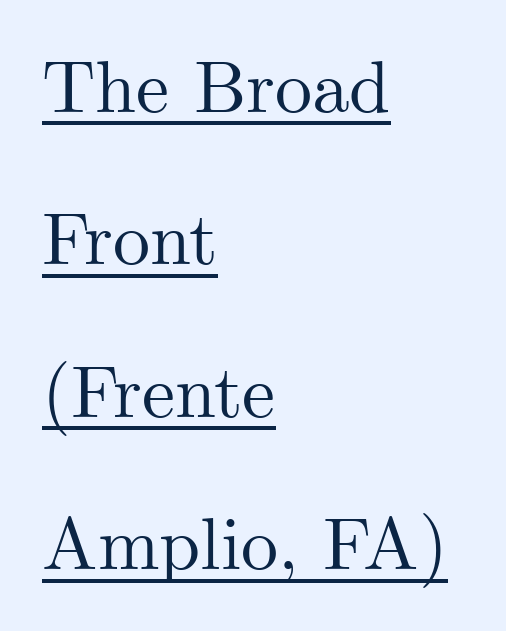
Honestly, the underline is the first thing you notice here. Each letter keeps its own natural width here, so spacing adapts to shape. Each letter's strokes conclude with small projecting serifs. This block would shrink considerably if given ordinary leading; it's expanded now. Style check: upright.
